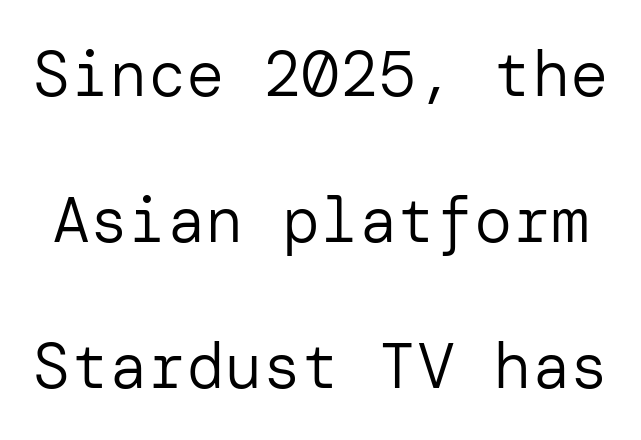
The image shows 64 px regular-weight sans-serif type, upright; set loose line spacing (2.28x), normal letter spacing, not underlined; low stroke contrast and a medium x-height.
